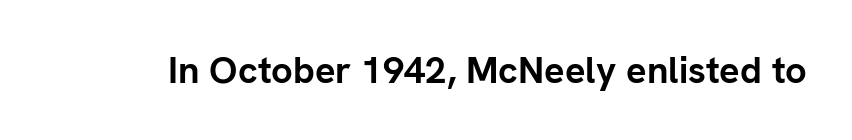
Q: Is the text bold? A: Yes.
Q: Is the text italic (slanted)? A: No, it is upright.
Q: Is the typeface a serif or a sans-serif typeface? A: Sans-serif.
Q: Is the text underlined? A: No.
Q: Is the spacing between letters normal or unusually wide? A: Normal.
Q: Width (condensed, normal, or wide)? A: Normal.
Q: Stroke contrast? A: Low.
Q: x-height? A: Medium.
Q: Monospaced? A: No.
